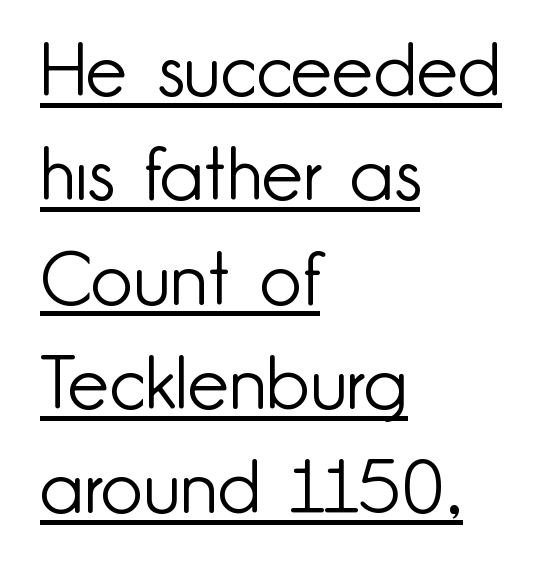
{"serif": "no", "italic": "no", "bold": "no", "weight": "light", "width": "normal", "stroke_contrast": "low", "x_height": "small", "monospaced": "no", "underline": "yes", "align": "left", "line_spacing": "normal", "line_spacing_ratio": 1.41, "letter_spacing": "normal", "letter_spacing_em": 0.0, "glyph_px": 74}
